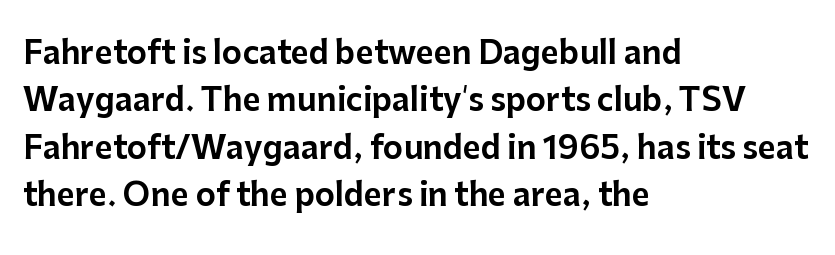
The image shows 31 px sans-serif type, upright; set left-aligned, normal line spacing (1.53x), normal letter spacing, not underlined; low stroke contrast and a medium x-height.
